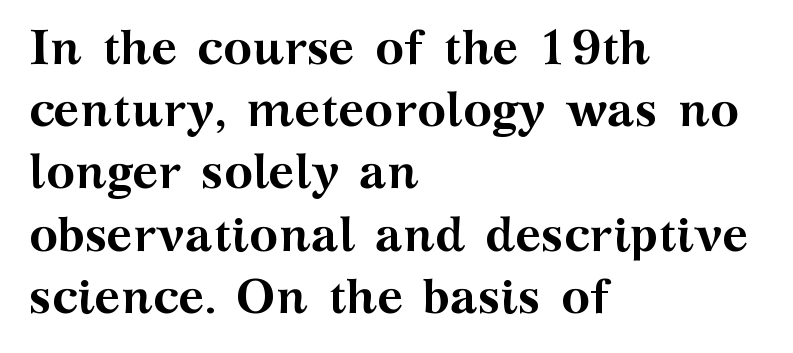
{"serif": "yes", "italic": "no", "bold": "yes", "weight": "semibold", "width": "wide", "stroke_contrast": "medium", "x_height": "medium", "monospaced": "no", "underline": "no", "align": "left", "line_spacing": "normal", "line_spacing_ratio": 1.27, "letter_spacing": "normal", "letter_spacing_em": 0.0, "glyph_px": 49}
